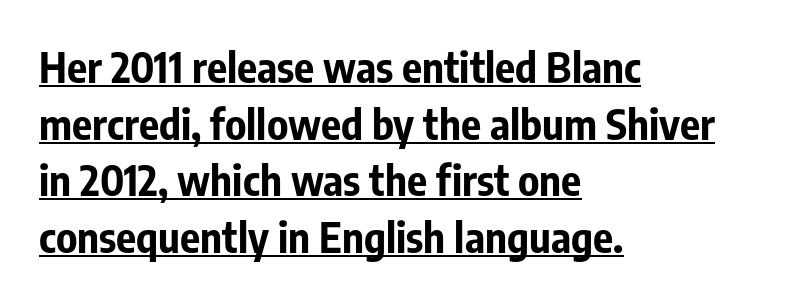
The space between consecutive lines is moderate. A roman cut, with each character standing at attention. Look at the bottom of the vertical strokes: they stop flat, with no serifs. Horizontally, the lines are justified to the leading edge only. You'd pick this weight for a headline — it's a proper bold.
